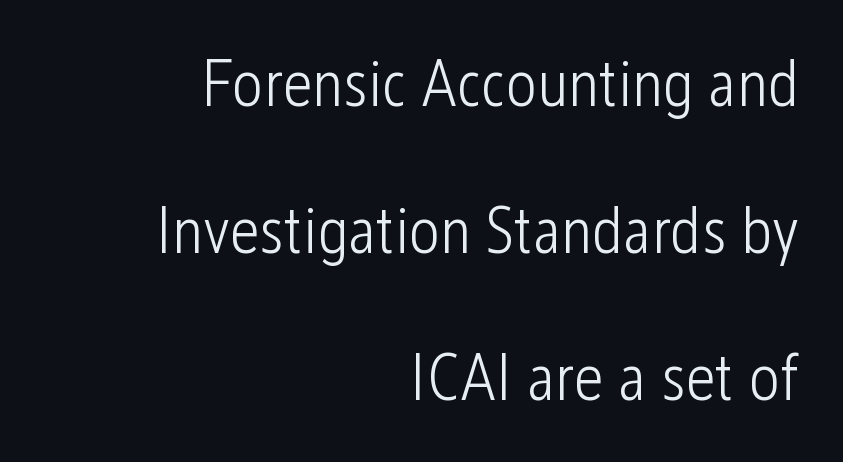
The image shows 66 px light, condensed sans-serif type, upright; set right-aligned, loose line spacing (2.23x), normal letter spacing, not underlined; low stroke contrast and a medium x-height.
